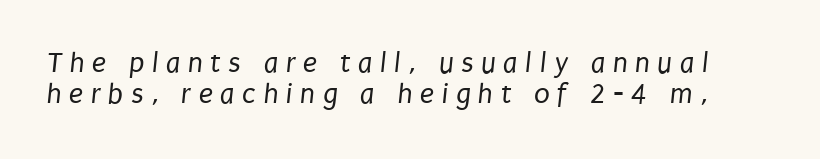
{"serif": "no", "bold": "no", "weight": "regular", "width": "condensed", "stroke_contrast": "low", "x_height": "large", "monospaced": "no", "underline": "no", "line_spacing": "tight", "line_spacing_ratio": 1.08, "letter_spacing": "wide", "letter_spacing_em": 0.26, "glyph_px": 29}
